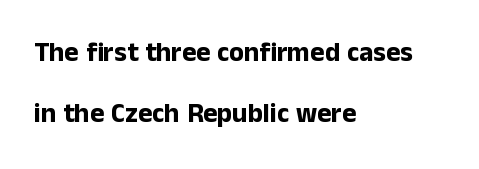
The image shows 27 px bold type, upright; set left-aligned, loose line spacing (2.27x), normal letter spacing, not underlined.
